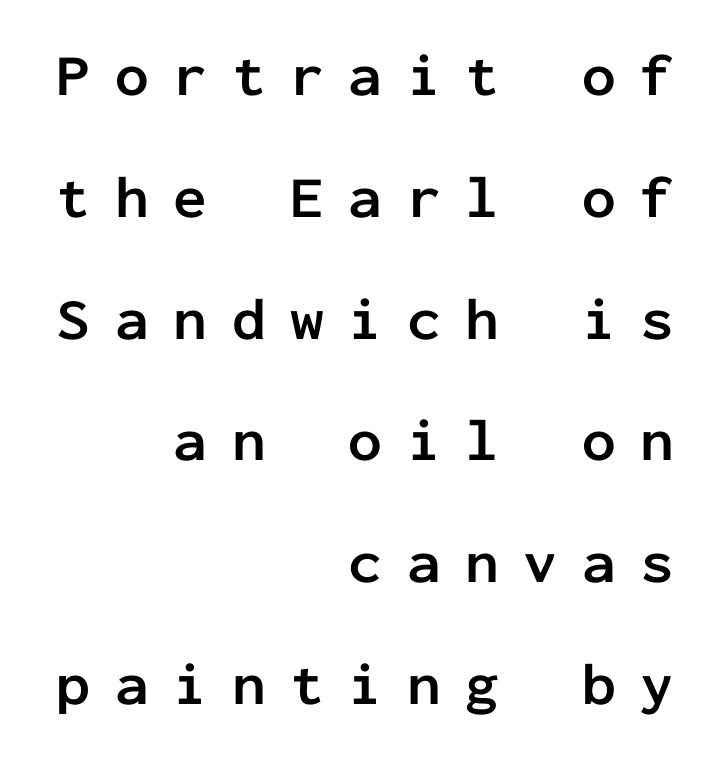
The image shows 60 px semibold sans-serif type, upright, monospaced; set right-aligned, loose line spacing (2.03x), unusually wide letter spacing (+0.41 em), not underlined; low stroke contrast and a medium x-height.
